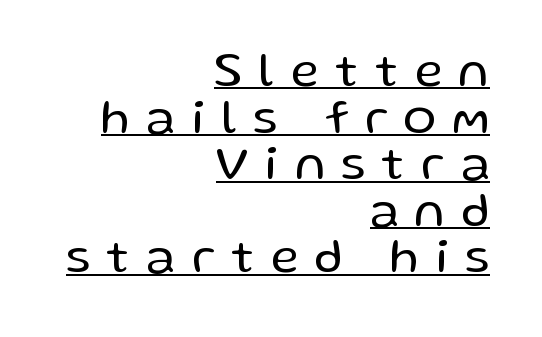
Q: Is the text bold? A: No.
Q: Is the text italic (slanted)? A: No, it is upright.
Q: Is the typeface a serif or a sans-serif typeface? A: Sans-serif.
Q: Is the text underlined? A: Yes.
Q: How is the paragraph aligned? A: Right-aligned.
Q: Is the spacing between letters normal or unusually wide? A: Unusually wide.
Q: Is the spacing between lines tight, normal or loose? A: Tight.
Q: Width (condensed, normal, or wide)? A: Normal.
Q: Stroke contrast? A: Low.
Q: x-height? A: Medium.
Q: Monospaced? A: No.
